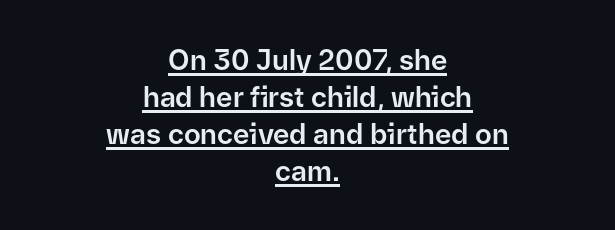
Q: Is the text italic (slanted)? A: No, it is upright.
Q: Is the typeface a serif or a sans-serif typeface? A: Sans-serif.
Q: Is the text underlined? A: Yes.
Q: How is the paragraph aligned? A: Centered.
Q: Is the spacing between letters normal or unusually wide? A: Normal.
Q: Is the spacing between lines tight, normal or loose? A: Normal.
Q: Width (condensed, normal, or wide)? A: Normal.
Q: Stroke contrast? A: Low.
Q: x-height? A: Medium.
Q: Monospaced? A: No.
